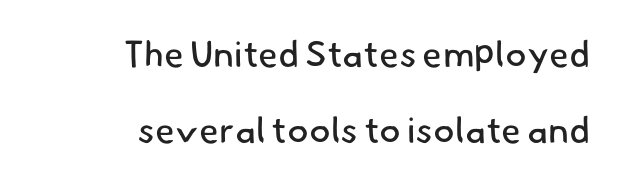
{"serif": "no", "bold": "no", "weight": "regular", "width": "normal", "stroke_contrast": "low", "x_height": "small", "monospaced": "no", "underline": "no", "align": "right", "line_spacing": "loose", "line_spacing_ratio": 2.11, "letter_spacing": "normal", "letter_spacing_em": 0.0, "glyph_px": 36}
